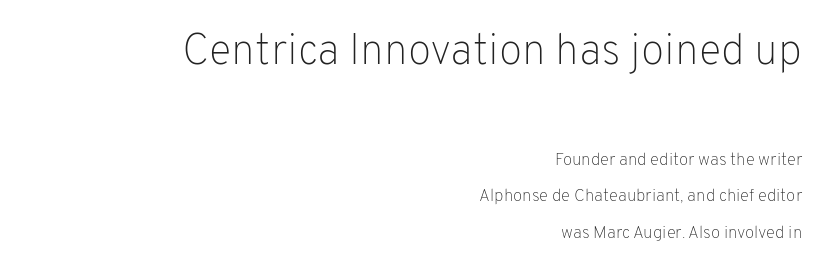
To sum up the face: it is a sans, with no serifs. Quick note: not italic, upright. The lines in this sample share a right terminus and differ only in where they begin. The space directly below the letters is spotless. Is this a fixed-width face? No — the glyphs have proportional, varying widths.
